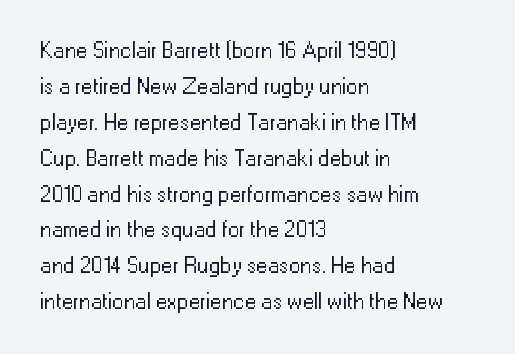
{"italic": "no", "bold": "no", "underline": "no", "align": "left", "line_spacing": "normal", "line_spacing_ratio": 1.56, "letter_spacing": "normal", "letter_spacing_em": 0.0, "glyph_px": 23}
